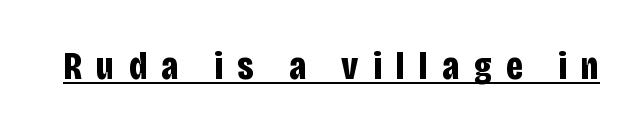
The image shows 39 px bold, condensed sans-serif type, upright; set unusually wide letter spacing (+0.37 em), underlined; low stroke contrast and a large x-height.
